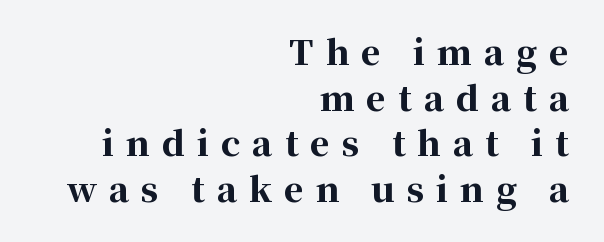
Letter spacing: wide. The face used here is proportionally spaced, like ordinary book or web type. Right-aligned paragraph, ragged on the left. The characters look thick and weighty, a clear bold. These lines sit exactly where default settings would place them.
